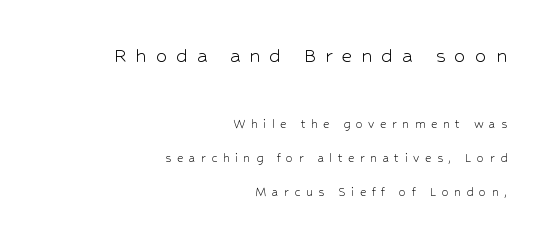
The image shows 23 px text type, upright; set right-aligned, loose line spacing (2.45x), unusually wide letter spacing (+0.39 em), not underlined; the first (top) block is 1.64x larger.
